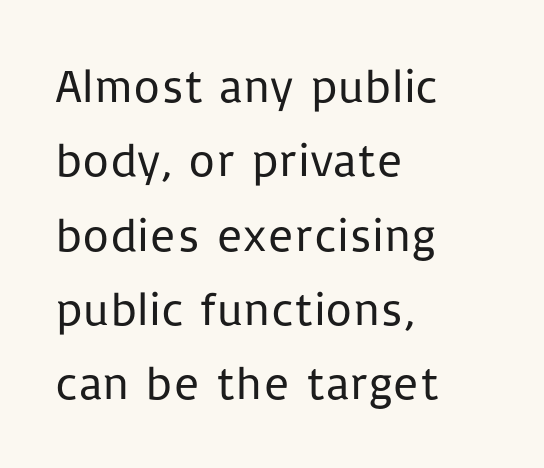
The letters sit at their default tracking, neither squeezed nor spread. The type sits square on the baseline with zero lean. Stems here are at most as thick as an everyday book face. A typesetter would label this face a sans.
